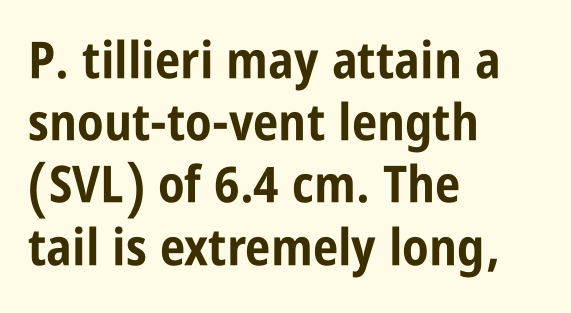
{"serif": "no", "italic": "no", "bold": "yes", "weight": "bold", "width": "condensed", "stroke_contrast": "low", "x_height": "large", "monospaced": "no", "underline": "no", "align": "left", "line_spacing_ratio": 1.22, "letter_spacing": "normal", "letter_spacing_em": 0.0, "glyph_px": 51}
